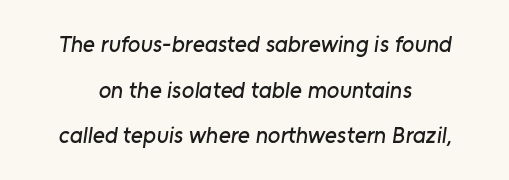
The image shows 23 px text type; set centered, loose line spacing (1.98x), normal letter spacing, not underlined.
